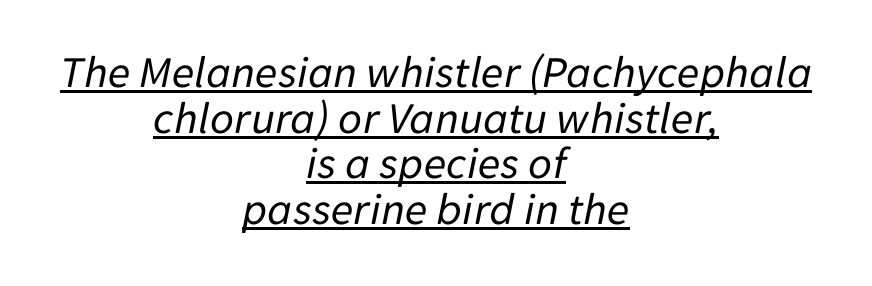
One-word summary of the alignment: center. The rendering applies a slant to the glyphs. The glyphs are accompanied by a horizontal stroke just below them. Counters stay open thanks to moderate or lighter strokes.
